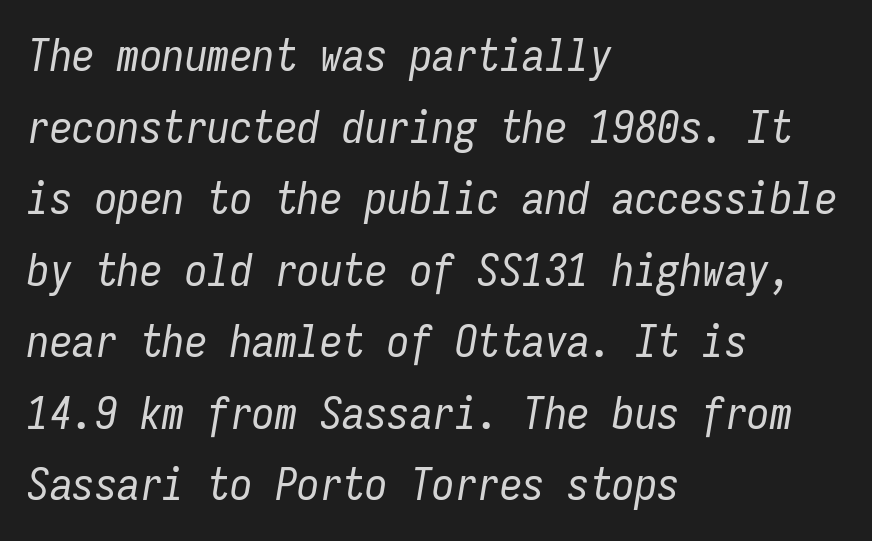
{"italic": "yes", "lean": "right", "slant_degrees": 9, "bold": "no", "weight": "regular", "width": "condensed", "stroke_contrast": "low", "x_height": "medium", "monospaced": "yes", "underline": "no", "align": "left", "line_spacing": "normal", "line_spacing_ratio": 1.59, "letter_spacing": "normal", "letter_spacing_em": 0.0, "glyph_px": 45}
